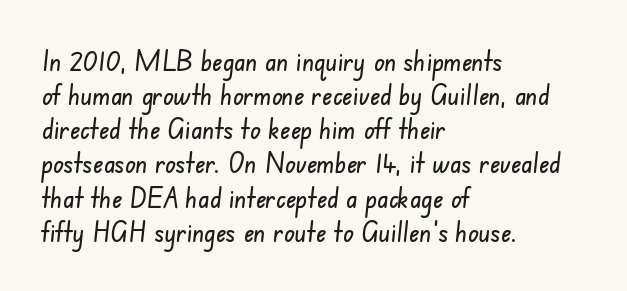
The image shows 28 px condensed sans-serif type; set left-aligned, line spacing 1.22x, normal letter spacing, not underlined; low stroke contrast and a small x-height.
